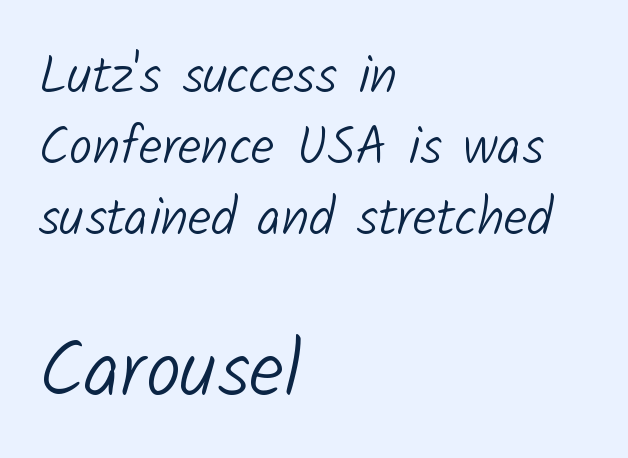
The face looks like a standard text weight, possibly lighter. The gaps between neighbouring characters are ordinary and unremarkable. Think of a printed novel: that variable character pitch is what you see here. A normal amount of white space separates one row of letters from the next. All the whitespace from short lines collects on the right. Grotesque or geometric, the face here clearly has no serifs.
